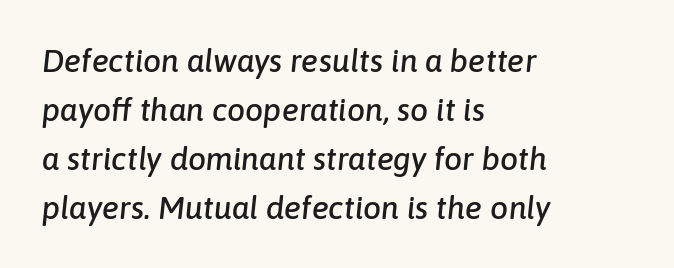
Q: Is the text italic (slanted)? A: Yes, it leans right by about 6 degrees.
Q: Is the text underlined? A: No.
Q: How is the paragraph aligned? A: Left-aligned.
Q: Is the spacing between letters normal or unusually wide? A: Normal.
Q: Is the spacing between lines tight, normal or loose? A: Normal.
Q: Width (condensed, normal, or wide)? A: Normal.
Q: Stroke contrast? A: Low.
Q: x-height? A: Medium.
Q: Monospaced? A: No.
